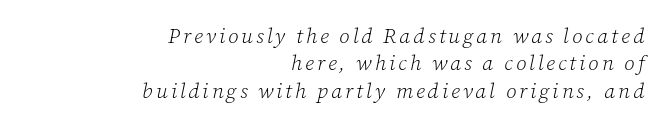
{"italic": "yes", "lean": "right", "slant_degrees": 12, "bold": "no", "underline": "no", "align": "right", "line_spacing": "normal", "line_spacing_ratio": 1.3, "glyph_px": 21}
